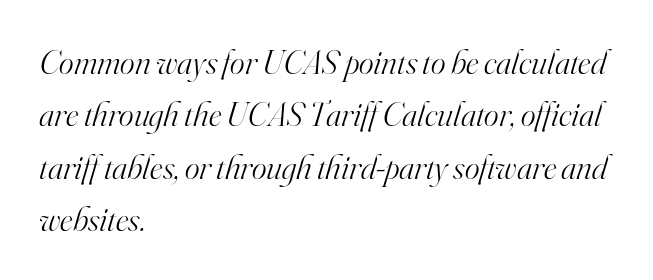
Q: Is the text bold? A: No.
Q: Is the text italic (slanted)? A: Yes, it leans right by about 16 degrees.
Q: Is the typeface a serif or a sans-serif typeface? A: Serif.
Q: Is the text underlined? A: No.
Q: How is the paragraph aligned? A: Left-aligned.
Q: Is the spacing between letters normal or unusually wide? A: Normal.
Q: Is the spacing between lines tight, normal or loose? A: Normal.
Q: Width (condensed, normal, or wide)? A: Normal.
Q: Stroke contrast? A: High.
Q: x-height? A: Small.
Q: Monospaced? A: No.
